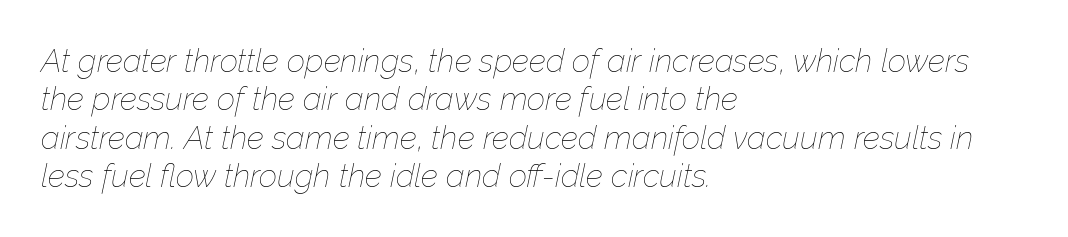
Character widths vary here, with narrow letters taking less room than wide ones. Letters rest on an invisible, unmarked baseline. How are the letters spaced? Ordinarily, with no added tracking. It's the slanting kind of type. Heft: none added — not bold.
